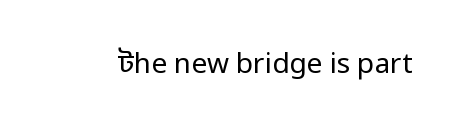
Q: Is the text bold? A: No.
Q: Is the text italic (slanted)? A: No, it is upright.
Q: Is the typeface a serif or a sans-serif typeface? A: Sans-serif.
Q: Is the text underlined? A: No.
Q: Is the spacing between letters normal or unusually wide? A: Normal.
Q: Width (condensed, normal, or wide)? A: Condensed.
Q: Stroke contrast? A: Low.
Q: x-height? A: Large.
Q: Monospaced? A: No.
